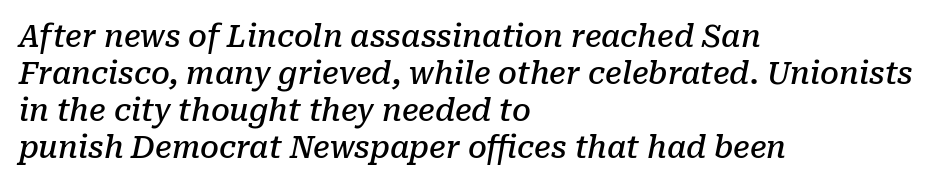
This rendering employs a face with finishing strokes, i.e., a serif. These lines are rendered in a variable-pitch font. The face used here has a pronounced slope to its letters. The characters look somewhat weighty, a semibold short of true bold. This rendering uses left alignment, leaving the right contour irregular.
